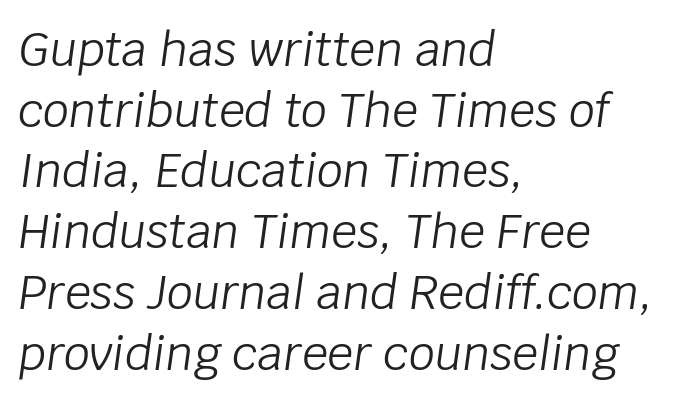
Stroke mass is kept to a normal reading level or below. Horizontal bands of white between lines are of average thickness. The passage shown is not underscored anywhere. The typography opts for an oblique posture over an upright one. Caption: standard tracking, unaltered.
